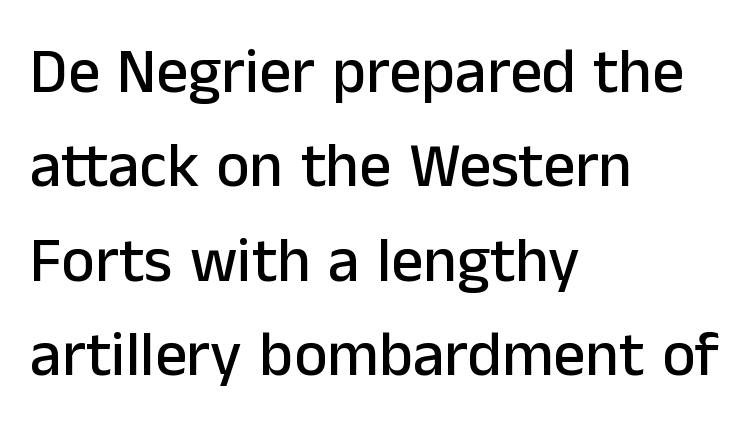
Q: Is the text italic (slanted)? A: No, it is upright.
Q: Is the typeface a serif or a sans-serif typeface? A: Sans-serif.
Q: Is the text underlined? A: No.
Q: How is the paragraph aligned? A: Left-aligned.
Q: Is the spacing between letters normal or unusually wide? A: Normal.
Q: Is the spacing between lines tight, normal or loose? A: Normal.
Q: Width (condensed, normal, or wide)? A: Normal.
Q: Stroke contrast? A: Low.
Q: x-height? A: Medium.
Q: Monospaced? A: No.
